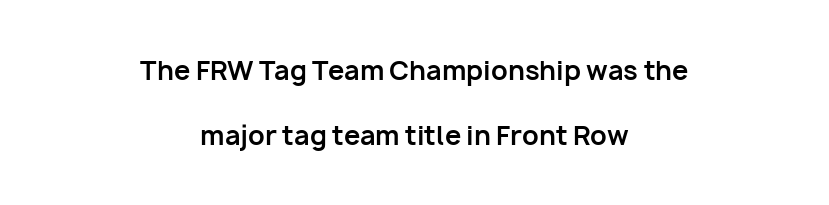
Q: Is the text bold? A: Yes.
Q: Is the text italic (slanted)? A: No, it is upright.
Q: Is the text underlined? A: No.
Q: How is the paragraph aligned? A: Centered.
Q: Is the spacing between letters normal or unusually wide? A: Normal.
Q: Is the spacing between lines tight, normal or loose? A: Loose.
